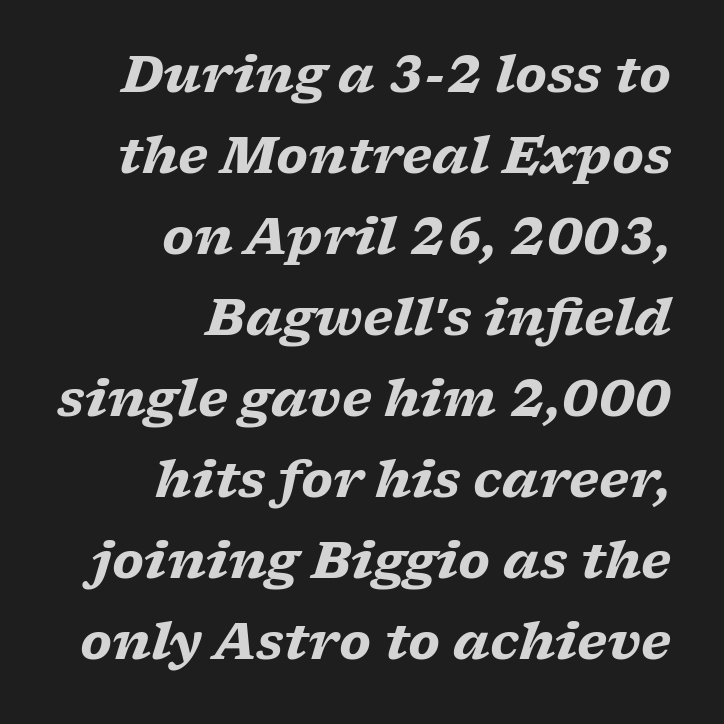
The image shows 50 px heavy, wide serif type, italic (leaning right); set right-aligned, normal line spacing (1.62x), normal letter spacing, not underlined; low stroke contrast and a medium x-height.
